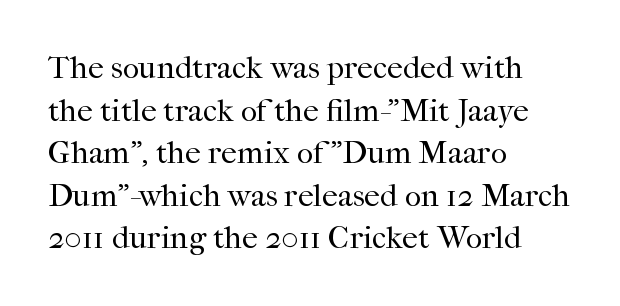
The image shows 32 px regular-weight serif type, upright; set left-aligned, normal line spacing (1.33x), normal letter spacing, not underlined; high stroke contrast and a medium x-height.
